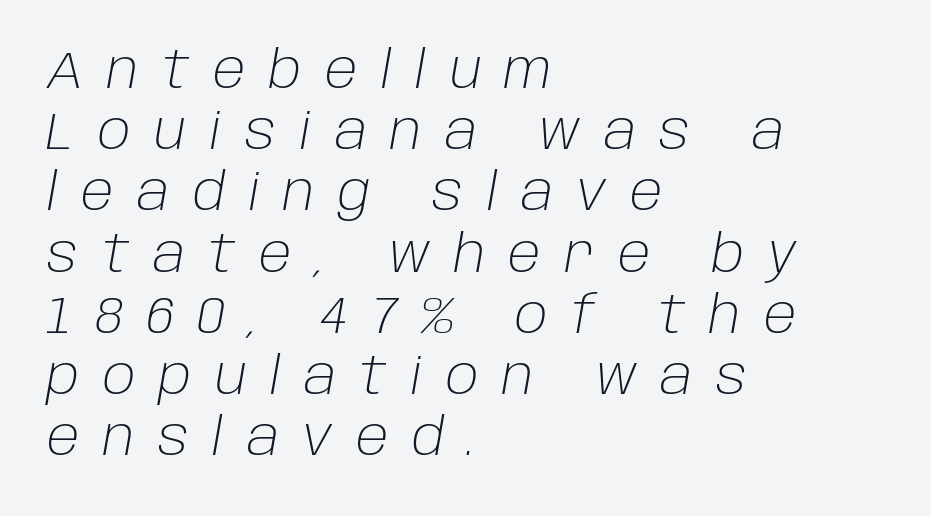
{"italic": "yes", "lean": "right", "slant_degrees": 10, "bold": "no", "weight": "light", "width": "normal", "stroke_contrast": "low", "x_height": "large", "monospaced": "no", "underline": "no", "align": "left", "line_spacing_ratio": 1.2, "letter_spacing": "wide", "letter_spacing_em": 0.46, "glyph_px": 51}
